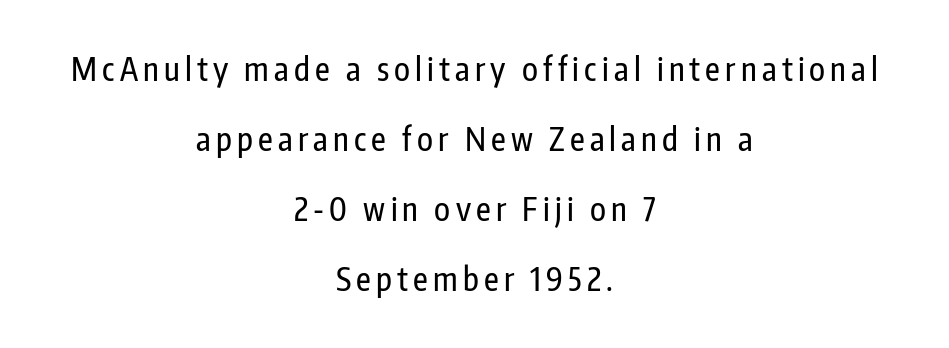
The image shows 32 px condensed sans-serif type, upright; set centered, loose line spacing (2.19x), not underlined; low stroke contrast and a medium x-height.
